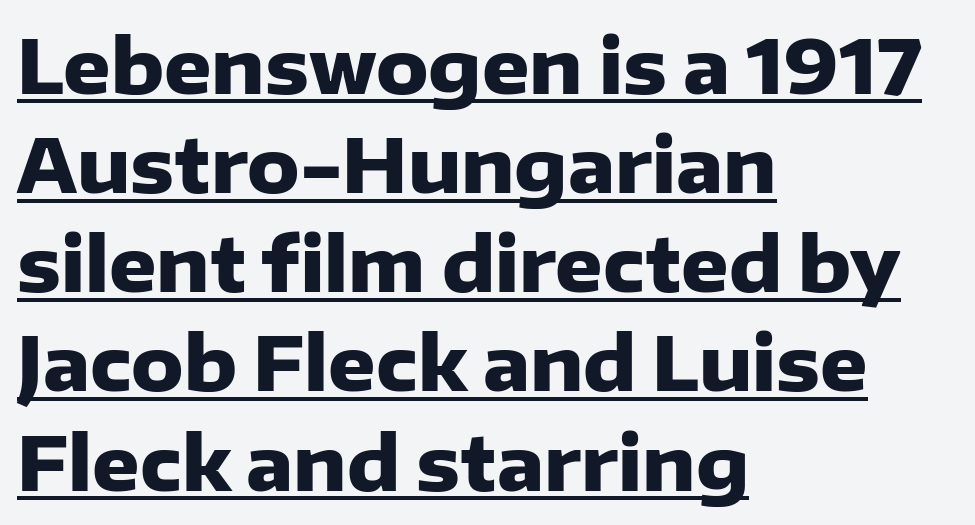
{"serif": "no", "italic": "no", "bold": "yes", "weight": "heavy", "width": "normal", "stroke_contrast": "low", "x_height": "medium", "monospaced": "no", "underline": "yes", "align": "left", "line_spacing": "normal", "line_spacing_ratio": 1.34, "letter_spacing": "normal", "letter_spacing_em": 0.0, "glyph_px": 74}
